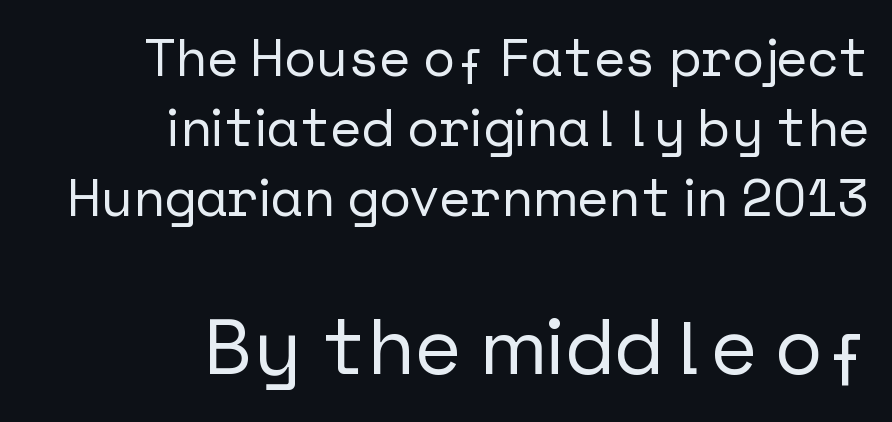
Notice how the stems are strictly vertical — no italics here. The font family rendered here belongs to the sans-serif group. Character size in the trailing block exceeds that of the leading block. Only glyphs here, with clear space below each row. Leading matches the norm, producing a regular column.
